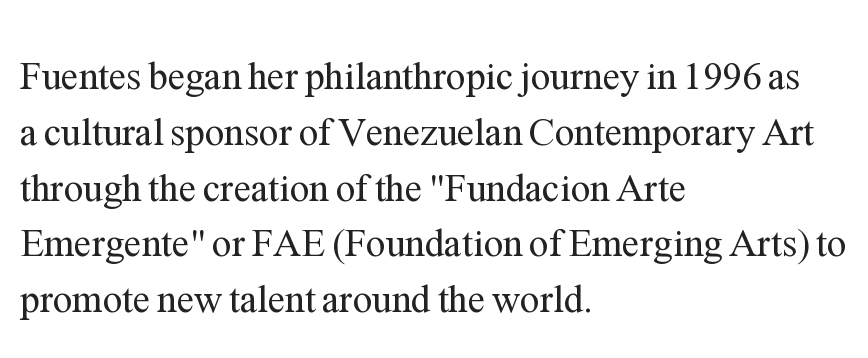
Q: Is the text bold? A: No.
Q: Is the text italic (slanted)? A: No, it is upright.
Q: Is the typeface a serif or a sans-serif typeface? A: Serif.
Q: Is the text underlined? A: No.
Q: How is the paragraph aligned? A: Left-aligned.
Q: Is the spacing between letters normal or unusually wide? A: Normal.
Q: Is the spacing between lines tight, normal or loose? A: Normal.
Q: Width (condensed, normal, or wide)? A: Normal.
Q: Stroke contrast? A: Medium.
Q: x-height? A: Medium.
Q: Monospaced? A: No.
